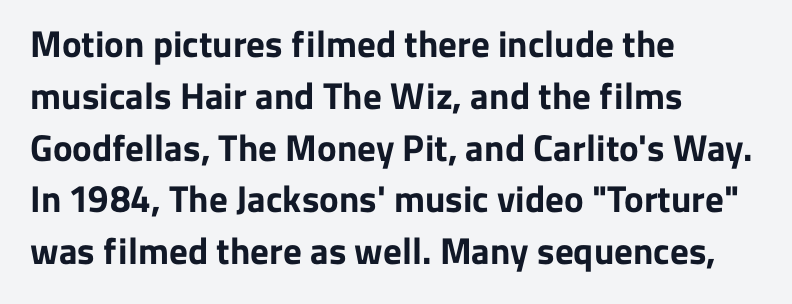
The image shows 37 px bold sans-serif type, upright; set left-aligned, normal line spacing (1.4x), normal letter spacing, not underlined; low stroke contrast and a medium x-height.
